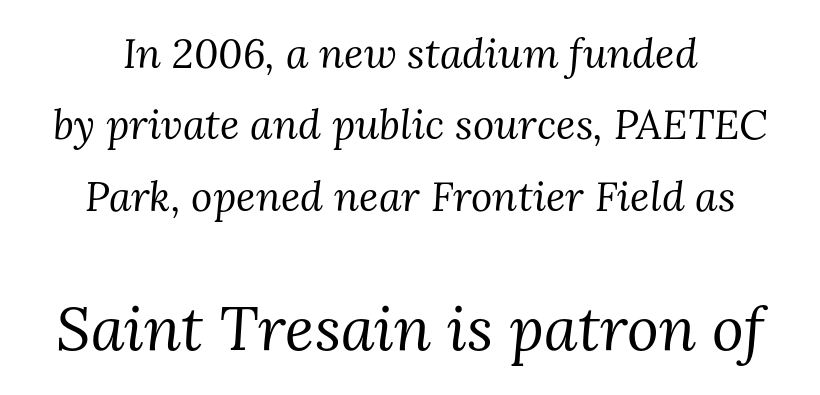
These lines keep a tight, regular rhythm from letter to letter. Slant detected: the letters are inclined. Whoever set this made the second block the dominant, larger element. Honestly, there is no underline to notice here at all. The rendering uses natural spacing where letterforms have individual widths. The type family on display is of the serif kind.
